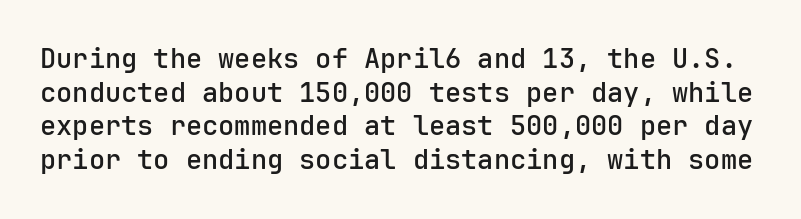
Q: Is the text bold? A: Semi-bold.
Q: Is the text italic (slanted)? A: No, it is upright.
Q: Is the text underlined? A: No.
Q: Is the spacing between letters normal or unusually wide? A: Normal.
Q: Is the spacing between lines tight, normal or loose? A: Normal.
